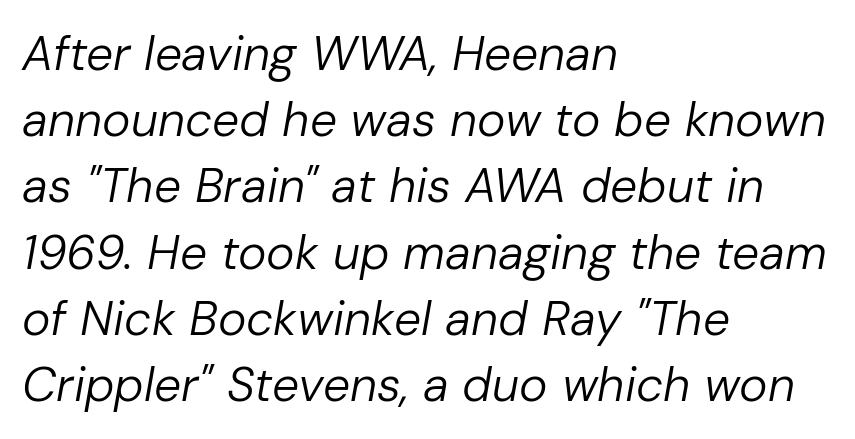
Q: Is the text bold? A: No.
Q: Is the text italic (slanted)? A: Yes, it leans right by about 10 degrees.
Q: Is the text underlined? A: No.
Q: How is the paragraph aligned? A: Left-aligned.
Q: Is the spacing between letters normal or unusually wide? A: Normal.
Q: Is the spacing between lines tight, normal or loose? A: Normal.
Q: Width (condensed, normal, or wide)? A: Normal.
Q: Stroke contrast? A: Low.
Q: x-height? A: Medium.
Q: Monospaced? A: No.
